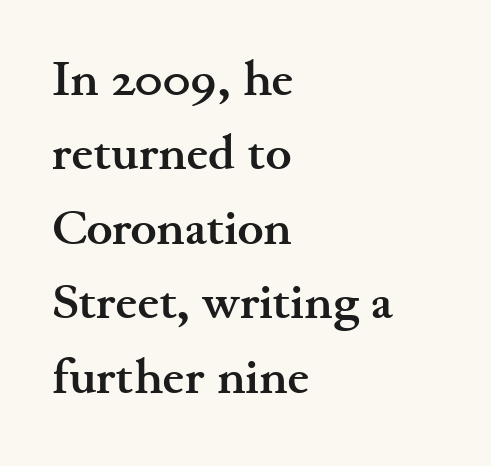
{"serif": "yes", "italic": "no", "bold": "yes", "weight": "semibold", "width": "wide", "stroke_contrast": "medium", "x_height": "small", "monospaced": "no", "underline": "no", "align": "left", "line_spacing": "normal", "line_spacing_ratio": 1.52, "letter_spacing": "normal", "letter_spacing_em": 0.0, "glyph_px": 49}
